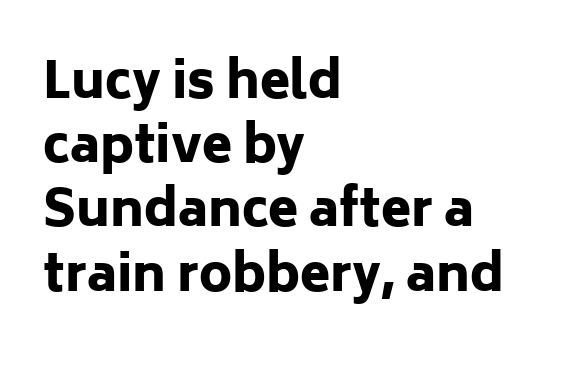
{"serif": "no", "italic": "no", "bold": "yes", "weight": "heavy", "width": "normal", "stroke_contrast": "low", "x_height": "medium", "monospaced": "no", "underline": "no", "align": "left", "line_spacing": "normal", "line_spacing_ratio": 1.31, "letter_spacing": "normal", "letter_spacing_em": 0.0, "glyph_px": 49}
